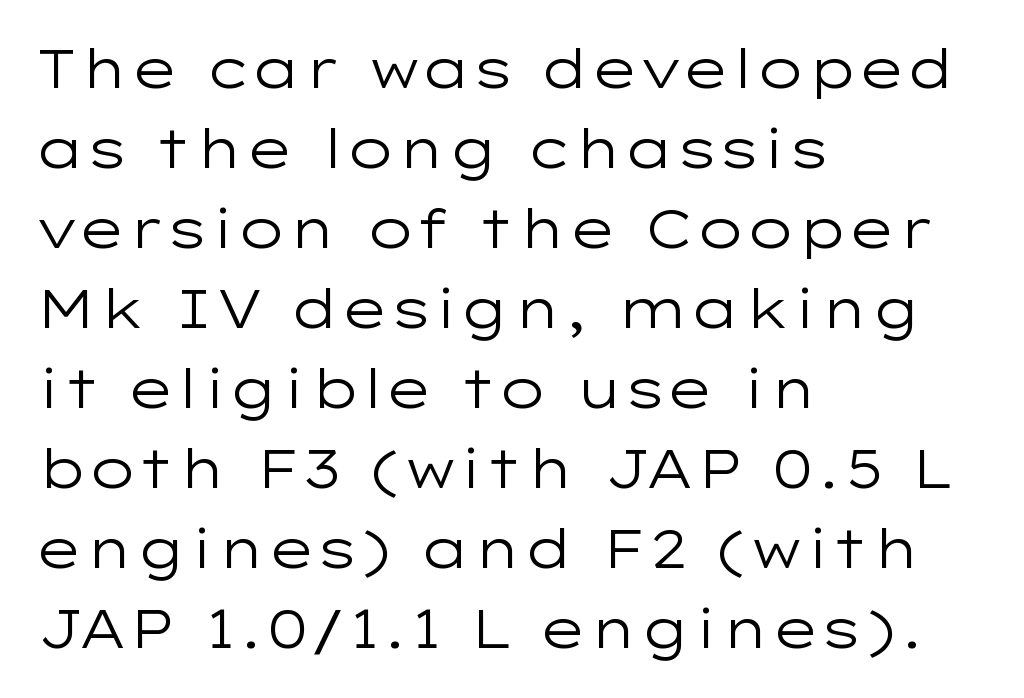
{"serif": "no", "italic": "no", "bold": "no", "weight": "regular", "width": "wide", "stroke_contrast": "low", "x_height": "medium", "monospaced": "no", "underline": "no", "align": "left", "line_spacing": "normal", "line_spacing_ratio": 1.51, "letter_spacing": "normal", "letter_spacing_em": 0.0, "glyph_px": 53}
